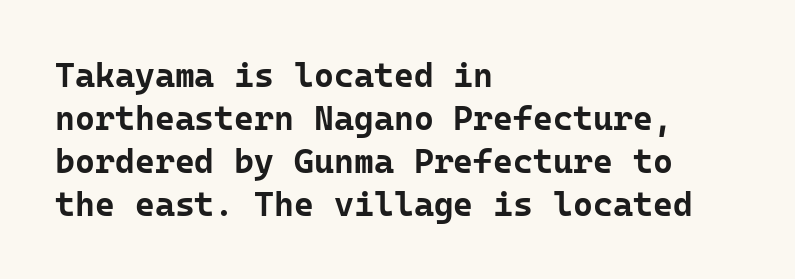
Q: Is the text bold? A: Yes.
Q: Is the text italic (slanted)? A: No, it is upright.
Q: Is the typeface a serif or a sans-serif typeface? A: Sans-serif.
Q: Is the text underlined? A: No.
Q: How is the paragraph aligned? A: Left-aligned.
Q: Is the spacing between letters normal or unusually wide? A: Normal.
Q: Is the spacing between lines tight, normal or loose? A: Normal.
Q: Width (condensed, normal, or wide)? A: Normal.
Q: Stroke contrast? A: Low.
Q: x-height? A: Medium.
Q: Monospaced? A: Yes.
